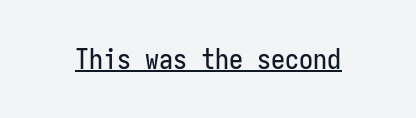
Here the designer chose a console-style face with uniform glyph widths. A typesetter would mark this as roman, not italic. The text was rendered using a sans face with plain stroke endings. These lines keep a tight, regular rhythm from letter to letter.
